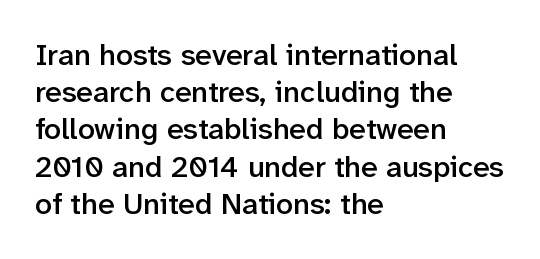
Letterform terminals end flat and unadorned throughout the passage. Line beginnings align vertically; line endings do not. Proportional: the letters do not fall into vertical columns. The specimen omits any rule beneath the text block's lines. These lines keep a tight, regular rhythm from letter to letter.
